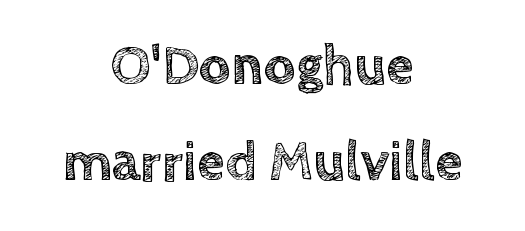
The tracking reads as untouched default to a designer's eye. Clear beneath every line of the passage. Layout note: lines centered. Ordinary non-slanted type is in use. The letters advance in unequal steps, a hallmark of proportional type.
